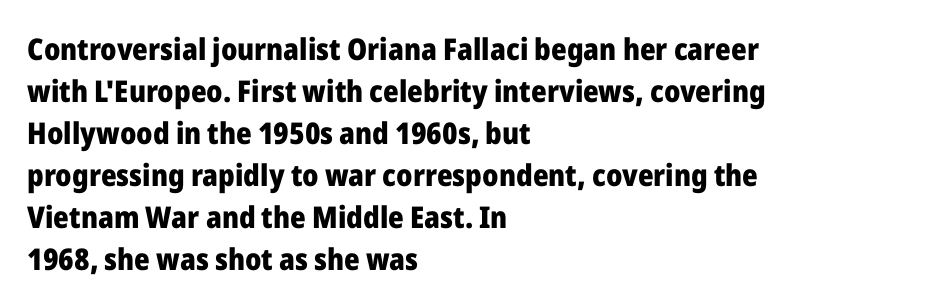
{"serif": "no", "italic": "no", "bold": "yes", "weight": "heavy", "width": "normal", "stroke_contrast": "low", "x_height": "medium", "monospaced": "no", "underline": "no", "align": "left", "line_spacing": "normal", "line_spacing_ratio": 1.4, "letter_spacing": "normal", "letter_spacing_em": 0.0, "glyph_px": 30}
